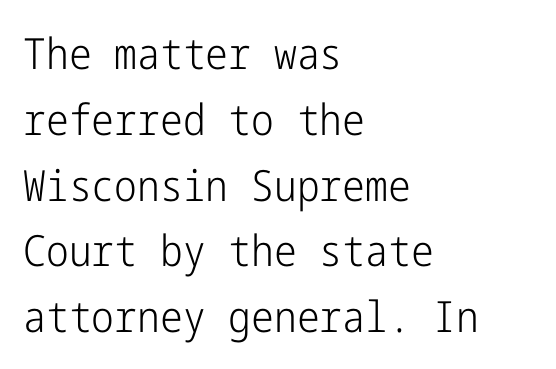
{"serif": "no", "italic": "no", "bold": "no", "weight": "light", "width": "condensed", "stroke_contrast": "low", "x_height": "medium", "underline": "no", "align": "left", "line_spacing": "normal", "line_spacing_ratio": 1.53, "letter_spacing": "normal", "letter_spacing_em": 0.0, "glyph_px": 43}
